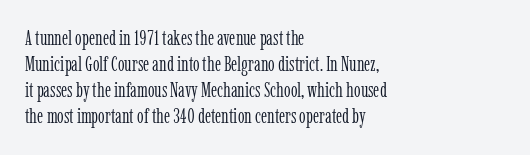
Q: Is the text bold? A: No.
Q: Is the text italic (slanted)? A: No, it is upright.
Q: Is the text underlined? A: No.
Q: How is the paragraph aligned? A: Left-aligned.
Q: Is the spacing between letters normal or unusually wide? A: Normal.
